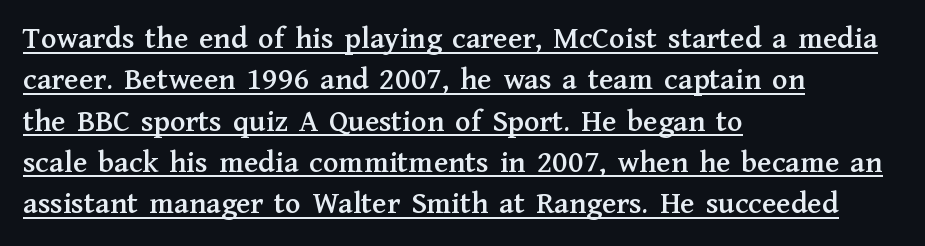
{"serif": "yes", "italic": "no", "width": "normal", "stroke_contrast": "medium", "x_height": "medium", "monospaced": "no", "underline": "yes", "align": "left", "line_spacing": "normal", "line_spacing_ratio": 1.29, "letter_spacing": "normal", "letter_spacing_em": 0.0, "glyph_px": 32}
